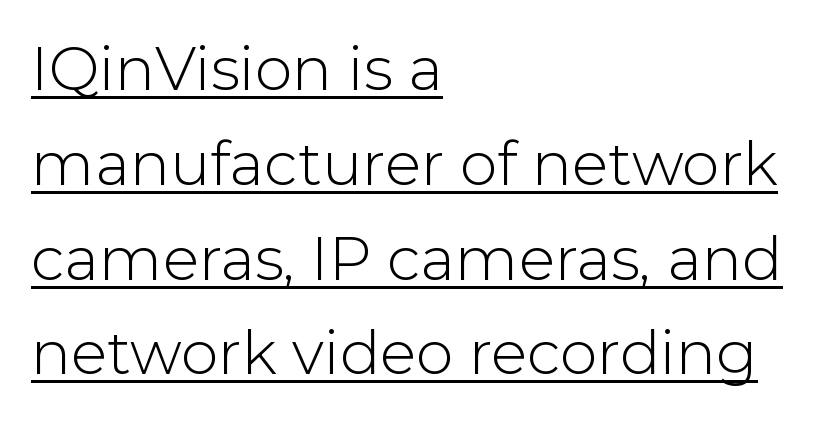
{"serif": "no", "italic": "no", "bold": "no", "weight": "light", "width": "normal", "stroke_contrast": "low", "x_height": "medium", "monospaced": "no", "underline": "yes", "align": "left", "line_spacing": "normal", "line_spacing_ratio": 1.58, "letter_spacing": "normal", "letter_spacing_em": 0.0, "glyph_px": 60}
